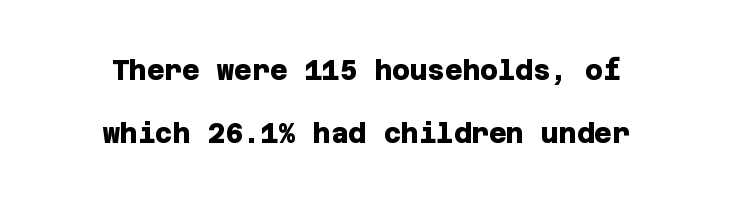
{"bold": "yes", "underline": "no", "align": "center", "line_spacing": "loose", "line_spacing_ratio": 2.33, "letter_spacing": "normal", "letter_spacing_em": 0.0, "glyph_px": 27}
